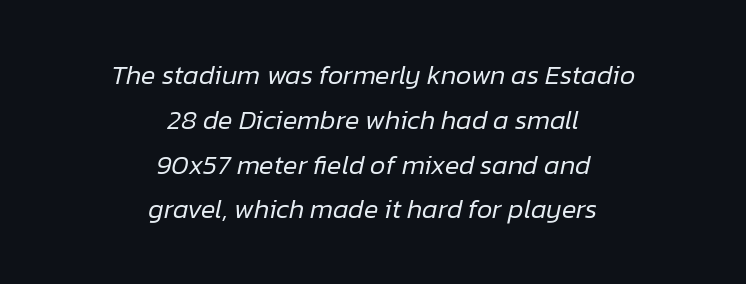
{"italic": "yes", "lean": "right", "slant_degrees": 12, "bold": "no", "underline": "no", "align": "center", "line_spacing": "normal", "line_spacing_ratio": 1.66, "letter_spacing": "normal", "letter_spacing_em": 0.0, "glyph_px": 27}
